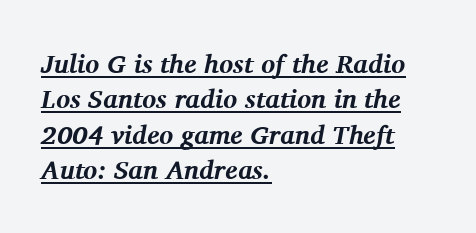
Check the space under the baseline: a stroke is drawn there. Short note: letters normally spaced. Vertical spacing — default. On the weight axis this lands at bold, roughly 700. Tall strokes in this sample are angled rather than plumb.
